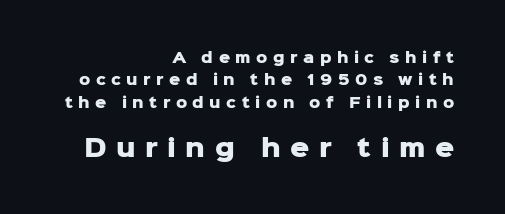
Q: Is the text bold? A: Yes.
Q: Is the text italic (slanted)? A: No, it is upright.
Q: Is the text underlined? A: No.
Q: How is the paragraph aligned? A: Right-aligned.
Q: Is the spacing between letters normal or unusually wide? A: Unusually wide.
Q: Is the spacing between lines tight, normal or loose? A: Normal.
Q: Which block of text is set in a larger size, the first (top) or the second (bottom)? A: The second (bottom) one.
